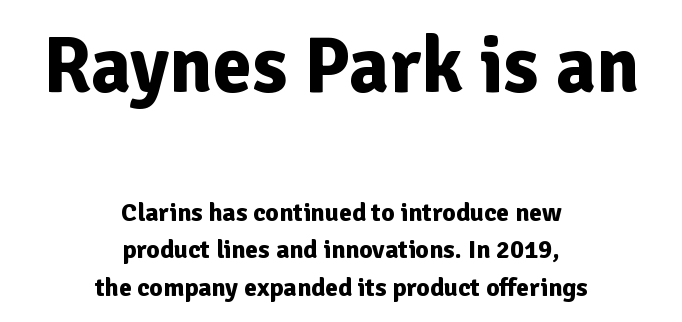
The image shows 79 px bold sans-serif type, upright; set centered, normal line spacing (1.46x), normal letter spacing, not underlined; the first (top) block is 3.04x larger; low stroke contrast and a medium x-height.
